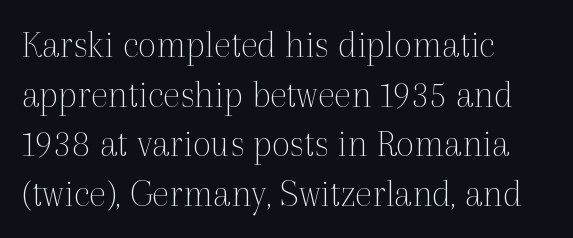
A clean baseline with only descenders dipping below it. One-word summary of the alignment: left. Weight: in the light-to-regular range. Spacing verdict: proportional, widths tailored to each character. These lines keep a tight, regular rhythm from letter to letter. Yep, those are serifs on the letters.
